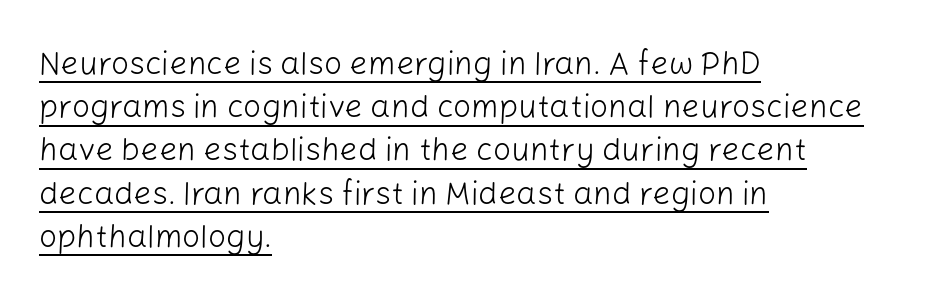
Every word sits above its own underline. The block of text has a typical density, with ordinary space between rows. In terms of letterform style, serifs are entirely absent. The typesetter chose a ragged-right arrangement here. Between one letter and the next there's only the usual sliver of space.
